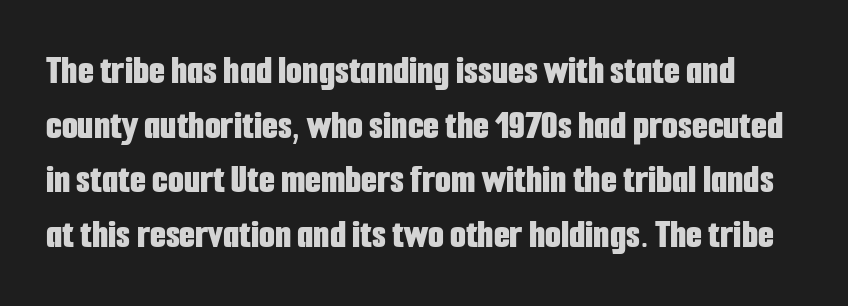
Lines of text with bare space underneath. The rendering uses natural spacing where letterforms have individual widths. Heft: maximum for text — a bold. Font category for this specimen: sans-serif. Is the letter spacing exaggerated? No — it looks like the ordinary default.
